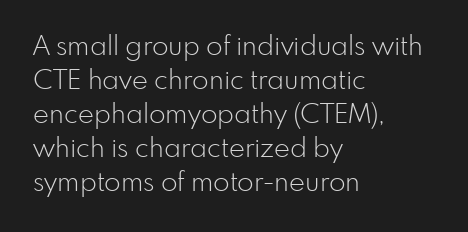
The image shows 27 px text type, upright; set left-aligned, normal line spacing (1.26x), normal letter spacing, not underlined.
